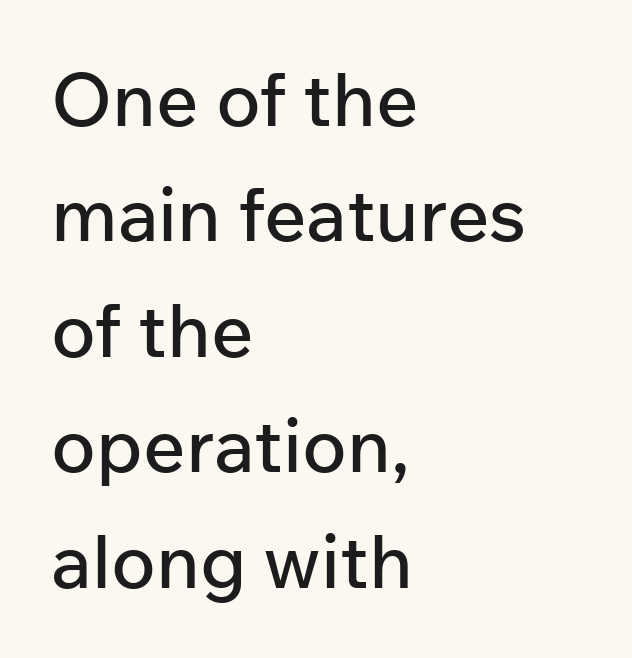
This is roman type, the default non-slanted kind. This is sans-serif lettering, the kind often seen on screens and signage. The line-height multiplier appears to be the usual default. These lines are rendered in a variable-pitch font. How are the letters spaced? Ordinarily, with no added tracking. Reading down the block, your eye returns to a fixed left position each line.
